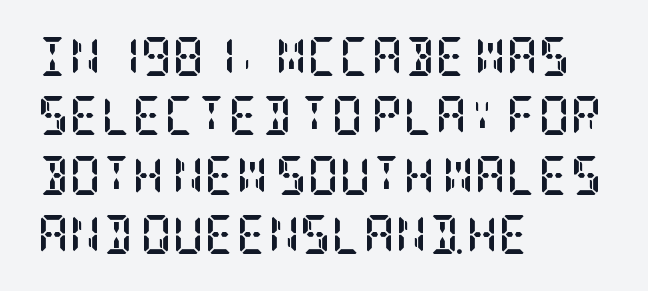
The image shows 39 px semibold, condensed serif type, upright; set left-aligned, normal line spacing (1.52x), normal letter spacing, not underlined; low stroke contrast and a large x-height.
